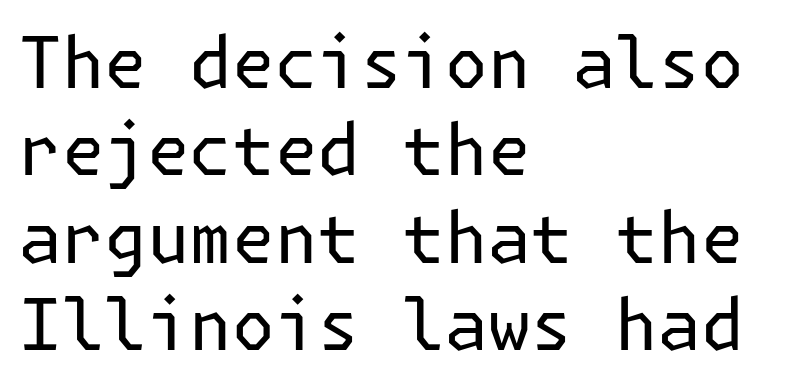
Caption: multi-line text, flush left, ragged right. Quick note: underline off. Unlike a traditional serif, this face leaves its strokes unadorned. Do the letters lean? They stand straight. The face looks like a standard text weight, possibly lighter.
